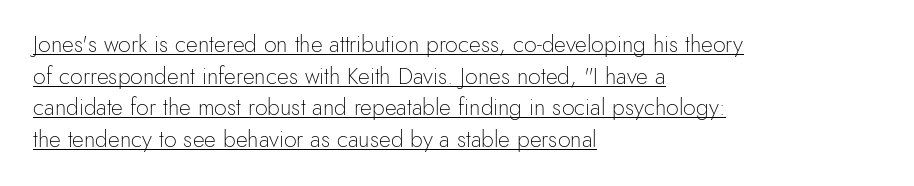
Compared with typical body copy, the letter spacing here is the same. The letterforms sit at book weight or below. If you drew a line through each stem, it would be perfectly vertical. Does a line run under the words? Yes, clearly.
